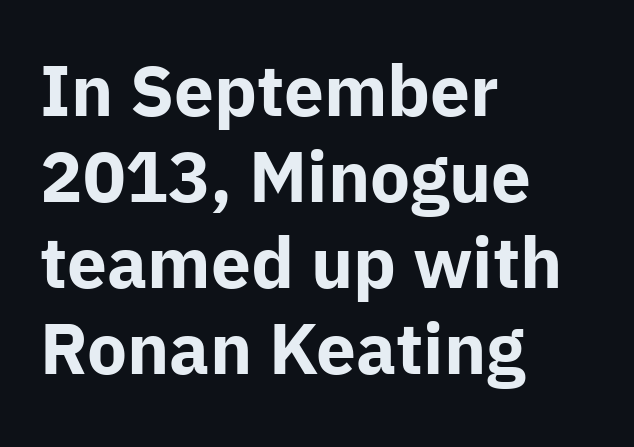
What stands out about the letter spacing? Nothing — it is the standard amount. Nothing sits at the stroke ends, so this counts as sans-serif. The compositor pushed each line to the left boundary. This sample uses an upright cut, with every glyph sitting square on the baseline.
